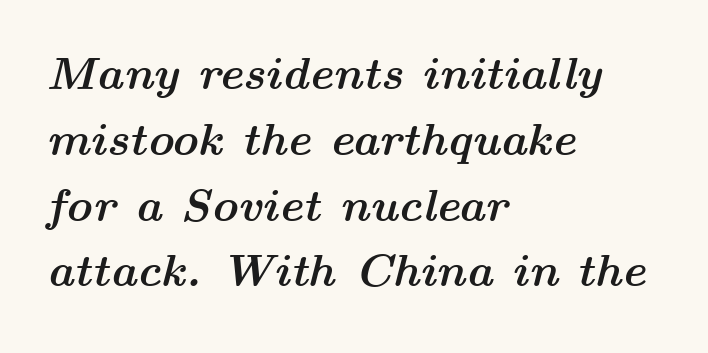
The image shows 46 px semibold, wide type, italic (leaning right); set left-aligned, normal line spacing (1.43x), normal letter spacing, not underlined; medium stroke contrast and a medium x-height.
